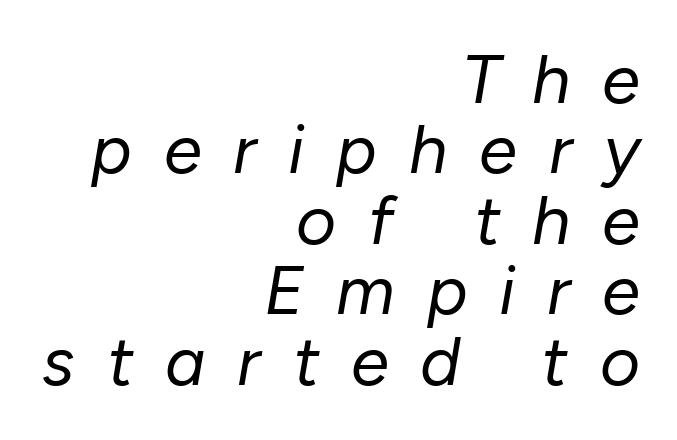
Q: Is the text bold? A: No.
Q: Is the text italic (slanted)? A: Yes, it leans right by about 10 degrees.
Q: Is the text underlined? A: No.
Q: How is the paragraph aligned? A: Right-aligned.
Q: Is the spacing between letters normal or unusually wide? A: Unusually wide.
Q: Is the spacing between lines tight, normal or loose? A: Tight.
Q: Width (condensed, normal, or wide)? A: Normal.
Q: Stroke contrast? A: Low.
Q: x-height? A: Medium.
Q: Monospaced? A: No.
